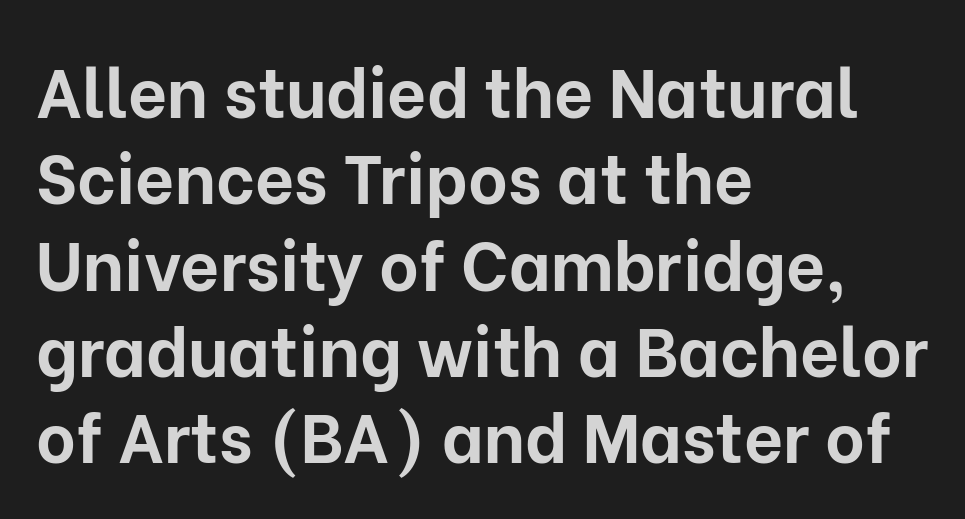
{"serif": "no", "italic": "no", "bold": "yes", "weight": "bold", "width": "normal", "stroke_contrast": "low", "x_height": "medium", "monospaced": "no", "underline": "no", "align": "left", "line_spacing": "normal", "line_spacing_ratio": 1.27, "letter_spacing": "normal", "letter_spacing_em": 0.0, "glyph_px": 68}
